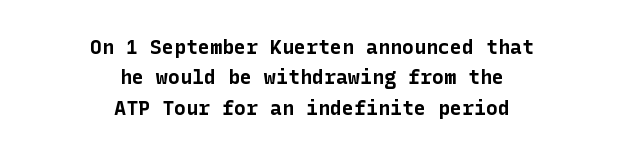
The image shows 20 px bold type, upright; set centered, normal line spacing (1.52x), normal letter spacing, not underlined.
